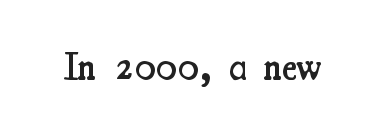
{"serif": "yes", "italic": "no", "bold": "semi", "weight": "semibold", "width": "condensed", "stroke_contrast": "medium", "x_height": "small", "monospaced": "no", "underline": "no", "letter_spacing": "normal", "letter_spacing_em": 0.0, "glyph_px": 39}
